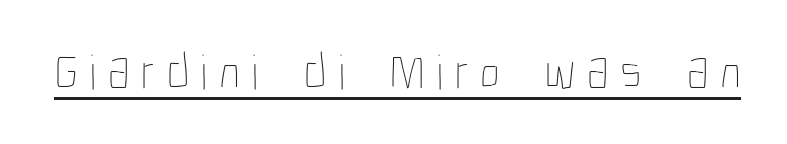
{"italic": "no", "bold": "no", "weight": "thin", "width": "condensed", "stroke_contrast": "low", "x_height": "medium", "monospaced": "no", "underline": "yes", "letter_spacing": "wide", "letter_spacing_em": 0.23, "glyph_px": 50}
